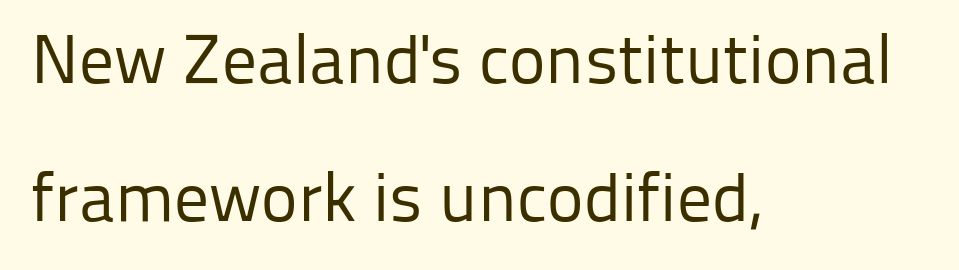
{"serif": "no", "italic": "no", "bold": "no", "weight": "regular", "width": "normal", "stroke_contrast": "low", "x_height": "medium", "monospaced": "no", "underline": "no", "align": "left", "line_spacing": "loose", "line_spacing_ratio": 2.0, "letter_spacing": "normal", "letter_spacing_em": 0.0, "glyph_px": 69}
